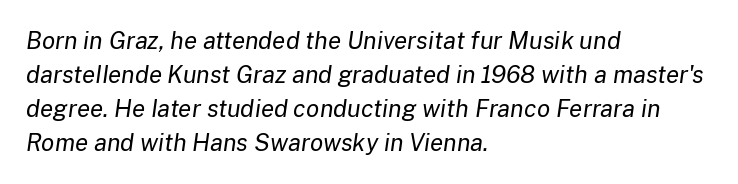
This rendering uses left alignment, leaving the right contour irregular. Descenders are the only things crossing below the line. Vertical spacing — default. The specimen reads as italic at a glance. The tracking reads as untouched default to a designer's eye. Weight: not bold — regular or lighter.
